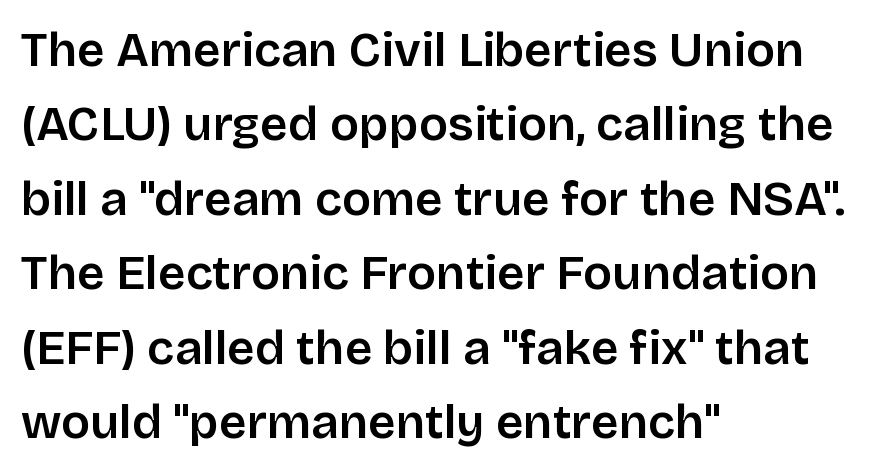
This rendering employs a face without finishing strokes, i.e., a sans-serif. Bare-footed words on every line. Do the letters lean? They stand straight. Nothing unusual about the tracking: characters are spaced as the font intends.
